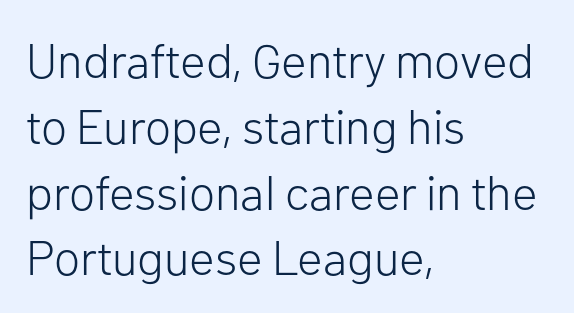
{"serif": "no", "italic": "no", "bold": "no", "weight": "light", "width": "normal", "stroke_contrast": "low", "x_height": "medium", "monospaced": "no", "underline": "no", "align": "left", "line_spacing": "normal", "line_spacing_ratio": 1.37, "letter_spacing": "normal", "letter_spacing_em": 0.0, "glyph_px": 48}
